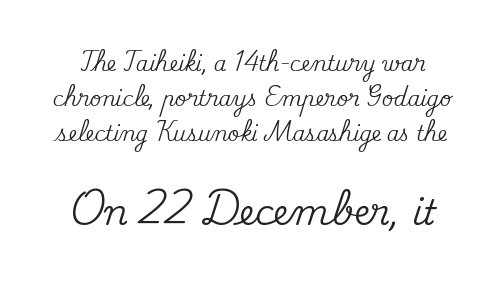
{"serif": "yes", "width": "normal", "stroke_contrast": "medium", "x_height": "small", "monospaced": "no", "underline": "no", "line_spacing_ratio": 1.74, "letter_spacing": "normal", "letter_spacing_em": 0.0, "larger_block": "second", "size_ratio": 1.75, "glyph_px": 35}
